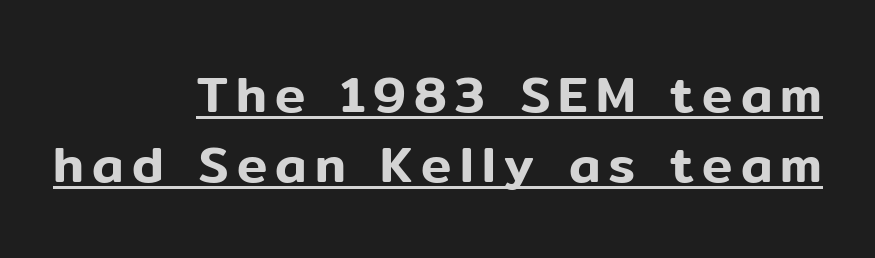
The image shows 51 px sans-serif type, upright; set right-aligned, normal line spacing (1.38x), underlined; low stroke contrast and a medium x-height.
